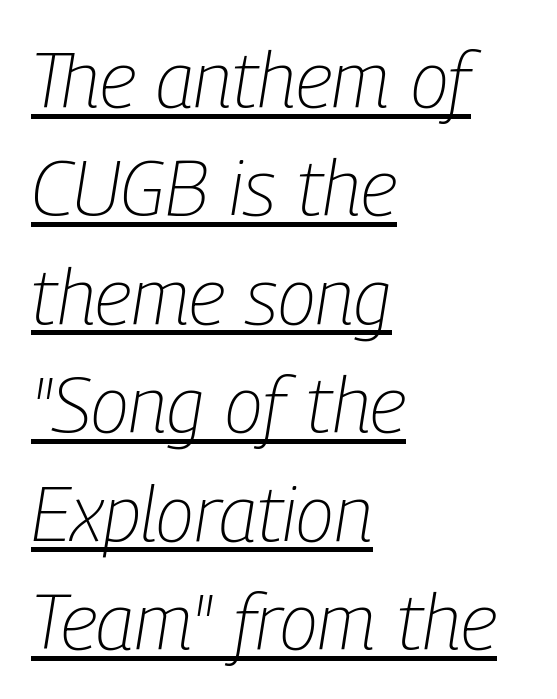
{"italic": "yes", "lean": "right", "slant_degrees": 9, "bold": "no", "weight": "light", "width": "condensed", "stroke_contrast": "low", "x_height": "medium", "monospaced": "no", "underline": "yes", "align": "left", "line_spacing": "normal", "line_spacing_ratio": 1.39, "letter_spacing": "normal", "letter_spacing_em": 0.0, "glyph_px": 78}
